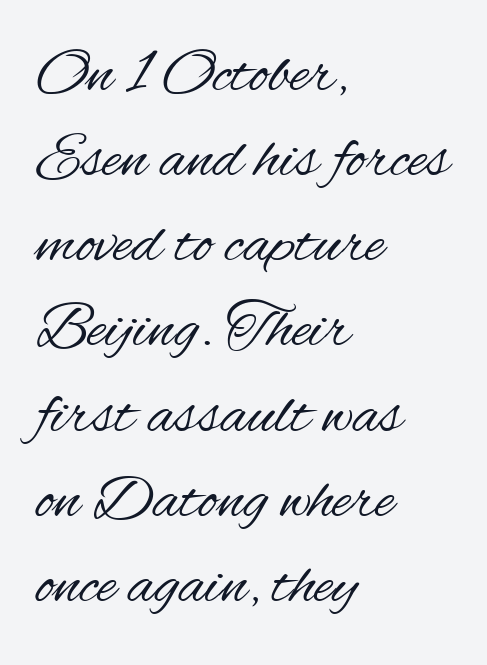
{"serif": "no", "bold": "no", "weight": "regular", "width": "condensed", "stroke_contrast": "medium", "x_height": "small", "monospaced": "no", "underline": "no", "align": "left", "line_spacing": "normal", "line_spacing_ratio": 1.31, "letter_spacing": "normal", "letter_spacing_em": 0.0, "glyph_px": 65}
